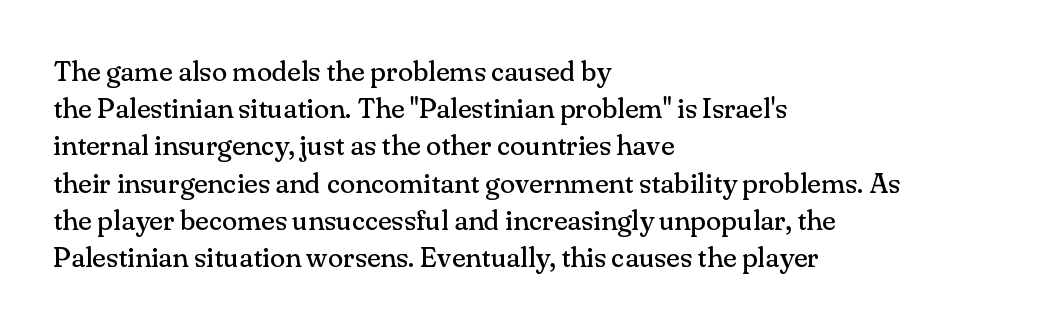
The image shows 28 px regular-weight serif type, upright; set left-aligned, normal line spacing (1.33x), normal letter spacing, not underlined; medium stroke contrast and a small x-height.
